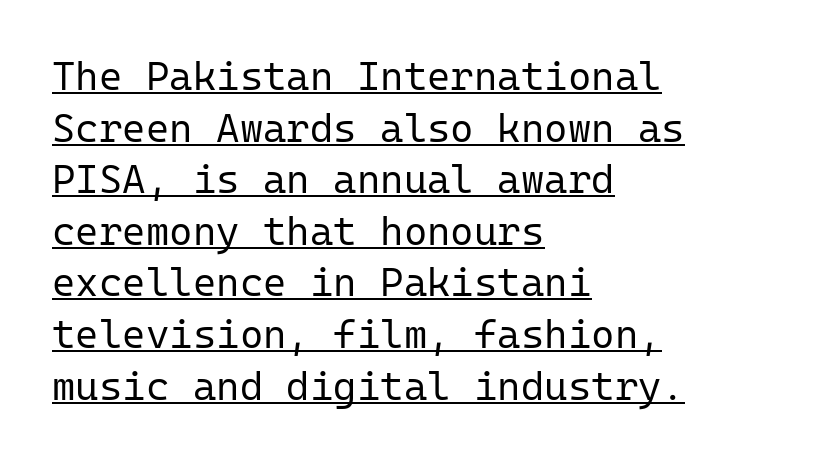
This rendering leaves character spacing at its baseline value. Every word sits above its own underline. Stroke thickness stays within the range of a standard reading face or lighter. Quick note: interline space is typical. The passage is arranged the way most books set body copy — flush left.
